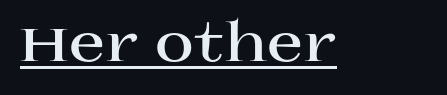
The image shows 54 px bold, wide serif type, upright; set normal letter spacing, underlined; high stroke contrast and a large x-height.
